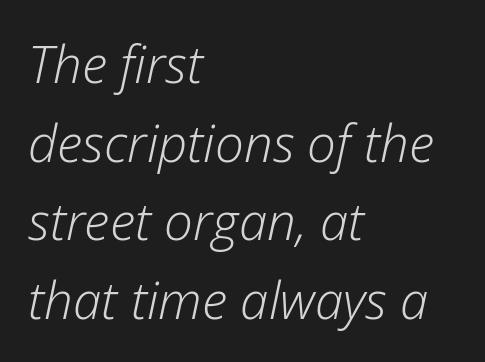
The letters advance in unequal steps, a hallmark of proportional type. The strokes carry an ordinary text weight at most. Rendered with sloped, italic letterforms. Vertically, the passage feels balanced, rows spaced as you'd expect. Observe the ordinary spacing: letters are neighbours, not strangers. Teacher's note: observe the even left margin — that is flush-left alignment.
